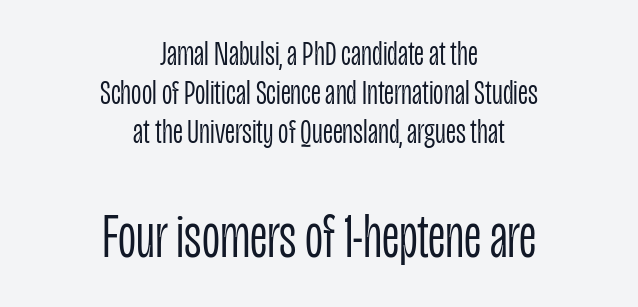
Q: Is the text bold? A: No.
Q: Is the text italic (slanted)? A: No, it is upright.
Q: Is the typeface a serif or a sans-serif typeface? A: Sans-serif.
Q: Is the text underlined? A: No.
Q: How is the paragraph aligned? A: Centered.
Q: Is the spacing between letters normal or unusually wide? A: Normal.
Q: Is the spacing between lines tight, normal or loose? A: Tight.
Q: Which block of text is set in a larger size, the first (top) or the second (bottom)? A: The second (bottom) one.
Q: Width (condensed, normal, or wide)? A: Condensed.
Q: Stroke contrast? A: Low.
Q: x-height? A: Large.
Q: Monospaced? A: No.
